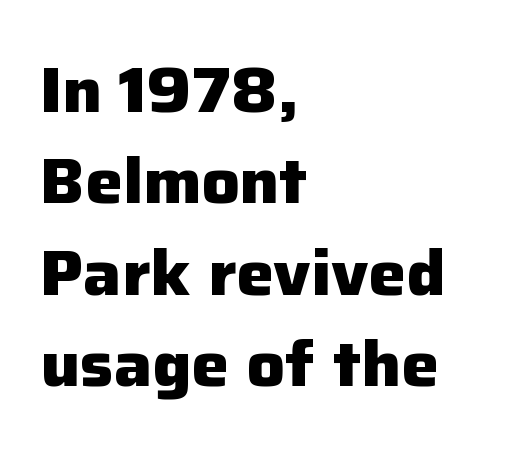
Q: Is the text bold? A: Yes.
Q: Is the text italic (slanted)? A: No, it is upright.
Q: Is the typeface a serif or a sans-serif typeface? A: Sans-serif.
Q: Is the text underlined? A: No.
Q: How is the paragraph aligned? A: Left-aligned.
Q: Is the spacing between letters normal or unusually wide? A: Normal.
Q: Is the spacing between lines tight, normal or loose? A: Normal.
Q: Width (condensed, normal, or wide)? A: Normal.
Q: Stroke contrast? A: Low.
Q: x-height? A: Medium.
Q: Monospaced? A: No.
